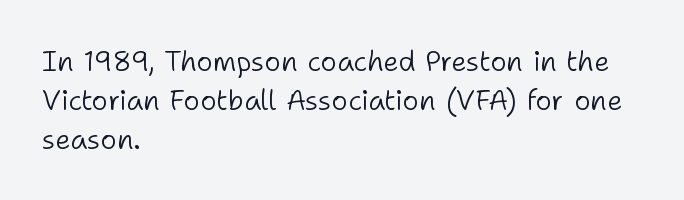
Q: Is the text bold? A: No.
Q: Is the text italic (slanted)? A: No, it is upright.
Q: Is the typeface a serif or a sans-serif typeface? A: Sans-serif.
Q: Is the text underlined? A: No.
Q: How is the paragraph aligned? A: Left-aligned.
Q: Is the spacing between letters normal or unusually wide? A: Normal.
Q: Is the spacing between lines tight, normal or loose? A: Normal.
Q: Width (condensed, normal, or wide)? A: Normal.
Q: Stroke contrast? A: Low.
Q: x-height? A: Medium.
Q: Monospaced? A: No.
